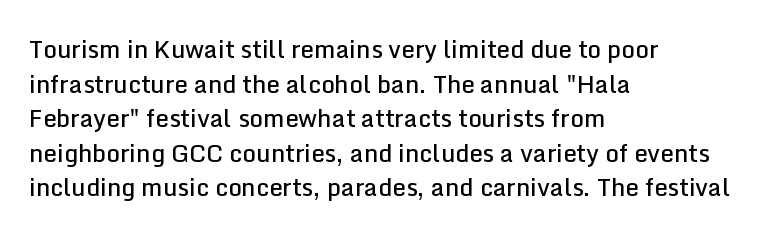
Q: Is the text bold? A: Semi-bold.
Q: Is the text italic (slanted)? A: No, it is upright.
Q: Is the text underlined? A: No.
Q: How is the paragraph aligned? A: Left-aligned.
Q: Is the spacing between letters normal or unusually wide? A: Normal.
Q: Is the spacing between lines tight, normal or loose? A: Normal.
